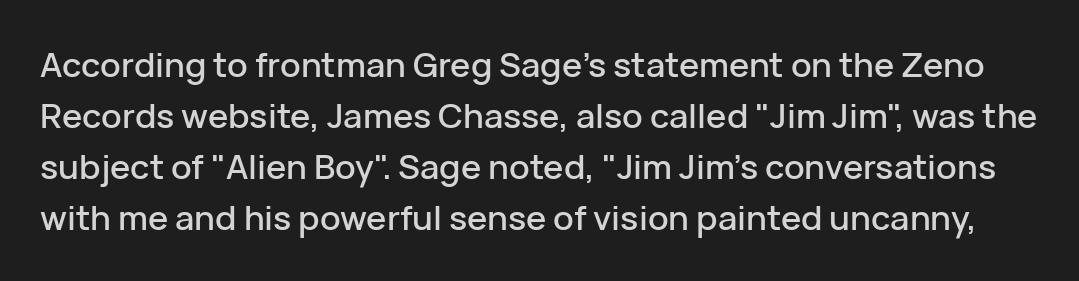
The image shows 34 px sans-serif type, upright; set normal line spacing (1.5x), normal letter spacing, not underlined; low stroke contrast and a medium x-height.
